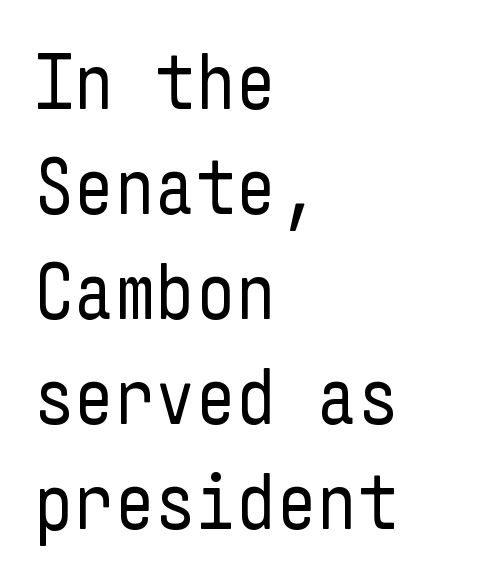
Q: Is the text bold? A: No.
Q: Is the text italic (slanted)? A: No, it is upright.
Q: Is the typeface a serif or a sans-serif typeface? A: Sans-serif.
Q: Is the text underlined? A: No.
Q: How is the paragraph aligned? A: Left-aligned.
Q: Is the spacing between letters normal or unusually wide? A: Normal.
Q: Is the spacing between lines tight, normal or loose? A: Normal.
Q: Width (condensed, normal, or wide)? A: Condensed.
Q: Stroke contrast? A: Low.
Q: x-height? A: Medium.
